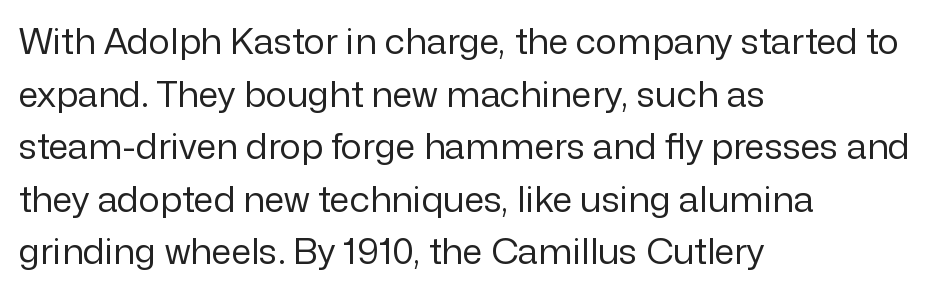
Q: Is the text bold? A: No.
Q: Is the text italic (slanted)? A: No, it is upright.
Q: Is the typeface a serif or a sans-serif typeface? A: Sans-serif.
Q: Is the text underlined? A: No.
Q: How is the paragraph aligned? A: Left-aligned.
Q: Is the spacing between letters normal or unusually wide? A: Normal.
Q: Is the spacing between lines tight, normal or loose? A: Normal.
Q: Width (condensed, normal, or wide)? A: Normal.
Q: Stroke contrast? A: Low.
Q: x-height? A: Medium.
Q: Monospaced? A: No.
